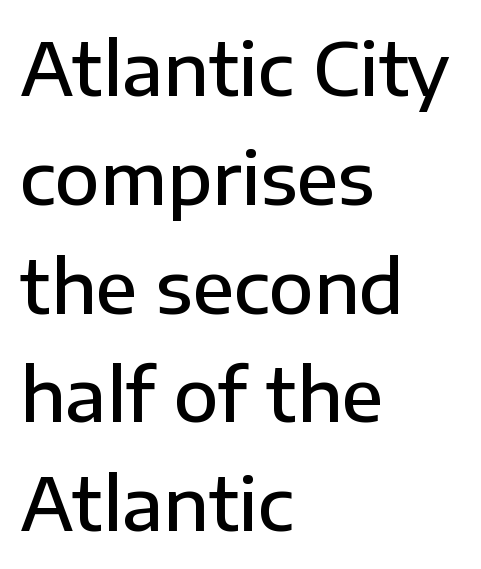
The image shows 73 px semibold sans-serif type, upright; set left-aligned, normal line spacing (1.49x), normal letter spacing, not underlined; low stroke contrast and a medium x-height.
